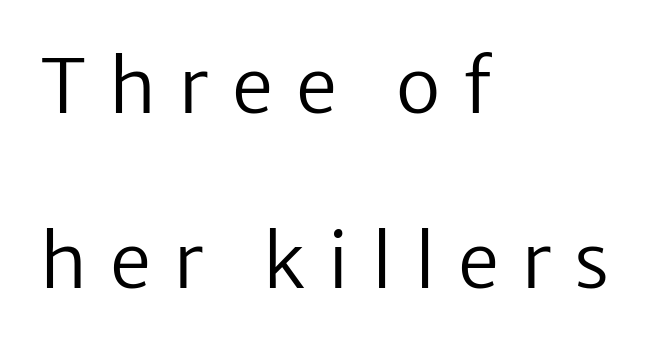
The specimen reads as upright at a glance. These lines are set flush left with a ragged right edge. Do the characters align in a grid? No, the font is proportional. The passage shown has open, widely tracked lettering throughout. Rows of type keep a wide berth in the vertical direction.
